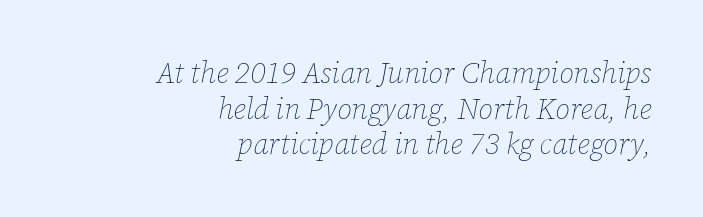
Note the varied advance widths — an 'i' is clearly narrower than an 'm'. Characters are canted at an angle relative to the baseline's perpendicular. Reading down the block, your eye finds every line finishing at a fixed right position. The gap between lines stays unmarked. The passage shown has conventional tracking throughout. The cut favours lightness, reaching ordinary text weight at its darkest.
